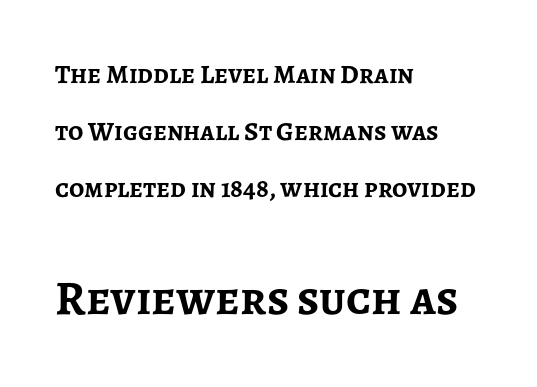
{"serif": "no", "italic": "no", "bold": "yes", "weight": "semibold", "width": "normal", "stroke_contrast": "low", "x_height": "medium", "monospaced": "no", "underline": "no", "align": "left", "line_spacing": "loose", "line_spacing_ratio": 2.12, "letter_spacing": "normal", "letter_spacing_em": 0.0, "larger_block": "second", "size_ratio": 1.78, "glyph_px": 48}
